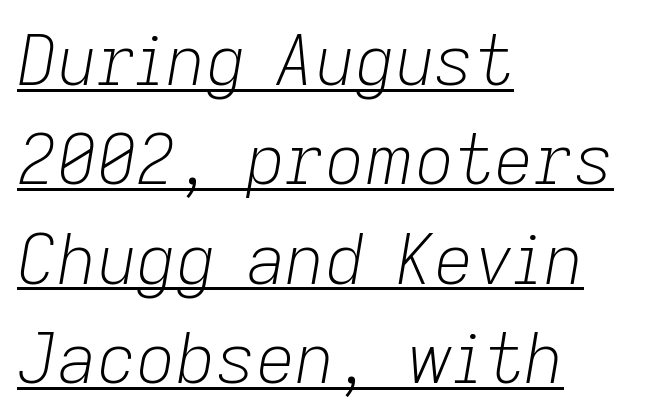
Q: Is the text bold? A: No.
Q: Is the text italic (slanted)? A: Yes, it leans right by about 9 degrees.
Q: Is the text underlined? A: Yes.
Q: How is the paragraph aligned? A: Left-aligned.
Q: Is the spacing between letters normal or unusually wide? A: Normal.
Q: Is the spacing between lines tight, normal or loose? A: Normal.
Q: Width (condensed, normal, or wide)? A: Normal.
Q: Stroke contrast? A: Low.
Q: x-height? A: Medium.
Q: Monospaced? A: No.
